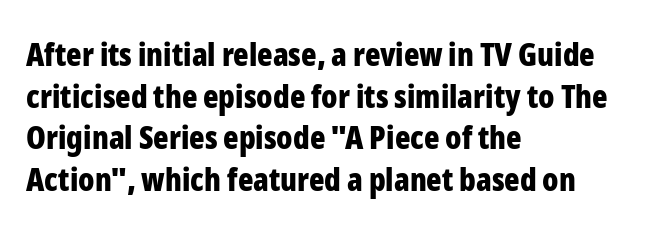
The image shows 32 px bold, condensed sans-serif type, upright; set left-aligned, normal line spacing (1.3x), normal letter spacing, not underlined; low stroke contrast and a medium x-height.
